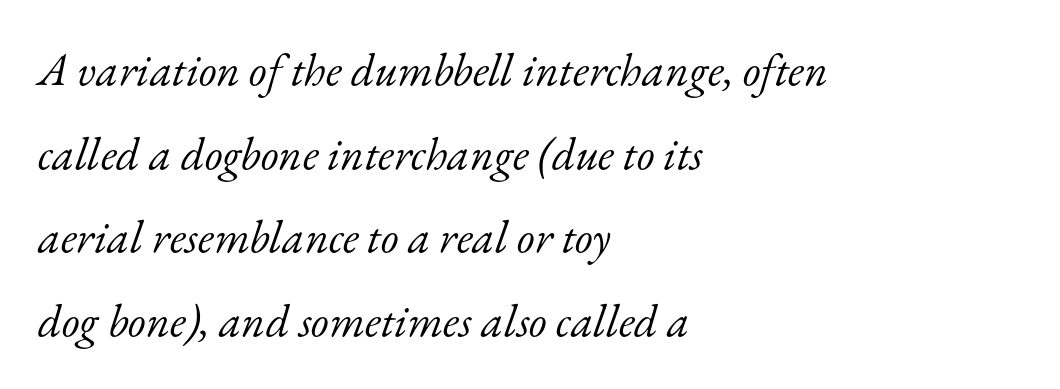
Q: Is the text bold? A: No.
Q: Is the text italic (slanted)? A: Yes, it leans right by about 17 degrees.
Q: Is the typeface a serif or a sans-serif typeface? A: Serif.
Q: Is the text underlined? A: No.
Q: How is the paragraph aligned? A: Left-aligned.
Q: Is the spacing between letters normal or unusually wide? A: Normal.
Q: Width (condensed, normal, or wide)? A: Normal.
Q: Stroke contrast? A: Low.
Q: x-height? A: Small.
Q: Monospaced? A: No.
